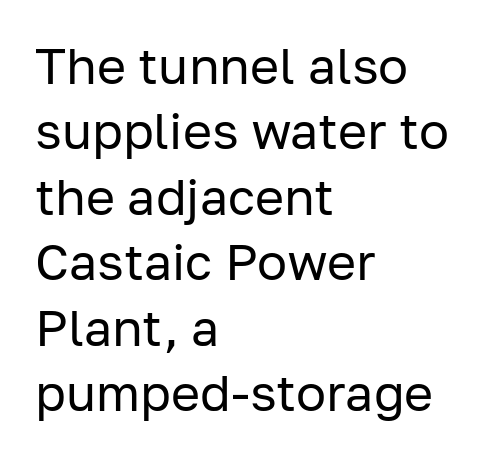
The image shows 50 px regular-weight sans-serif type, upright; set left-aligned, normal line spacing (1.31x), normal letter spacing, not underlined; low stroke contrast and a medium x-height.
